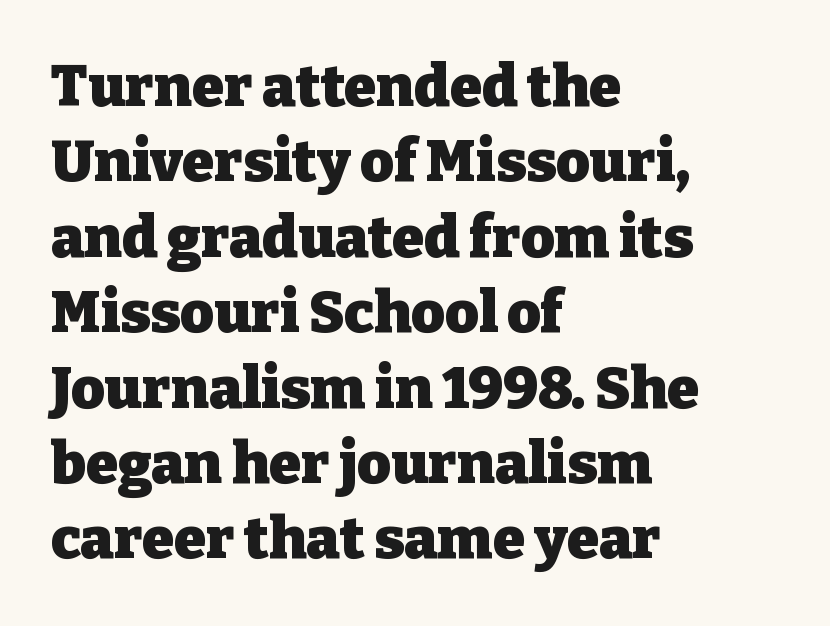
Does the copy run flush right? No — it runs flush left. These lines are rendered in a variable-pitch font. This is roman type, the default non-slanted kind. The glyphs have the mass of a bold cut. Honestly, the letter spacing is just normal — you wouldn't notice it.
